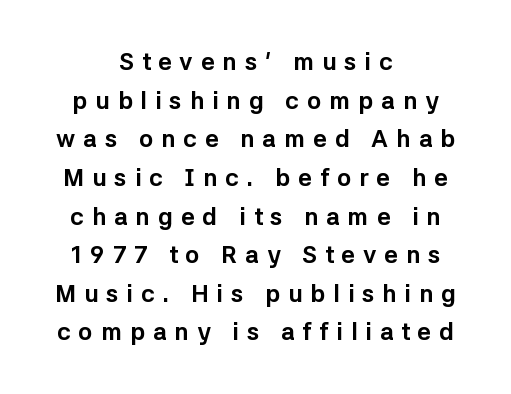
{"italic": "no", "bold": "yes", "underline": "no", "align": "center", "line_spacing": "normal", "line_spacing_ratio": 1.61, "letter_spacing": "wide", "letter_spacing_em": 0.33, "glyph_px": 24}
